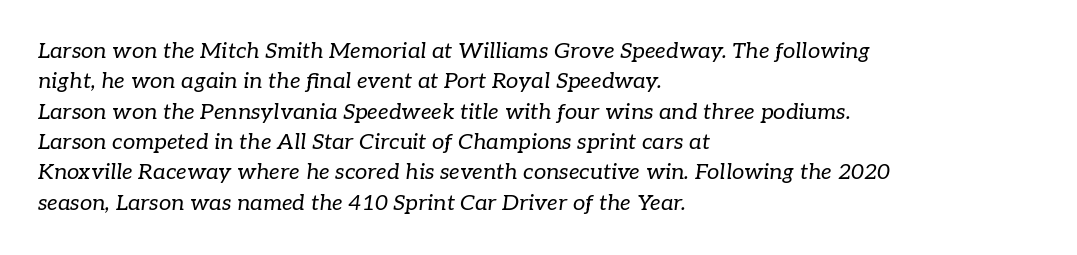
Q: Is the text bold? A: No.
Q: Is the text italic (slanted)? A: Yes, it leans right by about 7 degrees.
Q: Is the text underlined? A: No.
Q: How is the paragraph aligned? A: Left-aligned.
Q: Is the spacing between letters normal or unusually wide? A: Normal.
Q: Is the spacing between lines tight, normal or loose? A: Normal.
